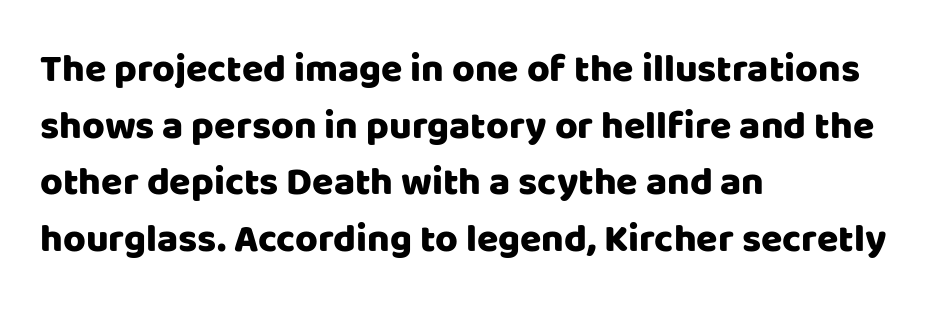
{"serif": "no", "italic": "no", "width": "normal", "stroke_contrast": "low", "x_height": "large", "monospaced": "no", "underline": "no", "align": "left", "line_spacing": "normal", "line_spacing_ratio": 1.45, "letter_spacing": "normal", "letter_spacing_em": 0.0, "glyph_px": 39}
